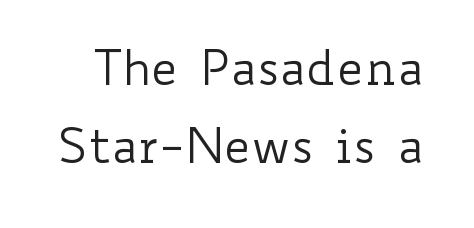
The image shows 48 px regular-weight, wide type, upright; set normal line spacing (1.63x), normal letter spacing, not underlined; low stroke contrast and a small x-height.
